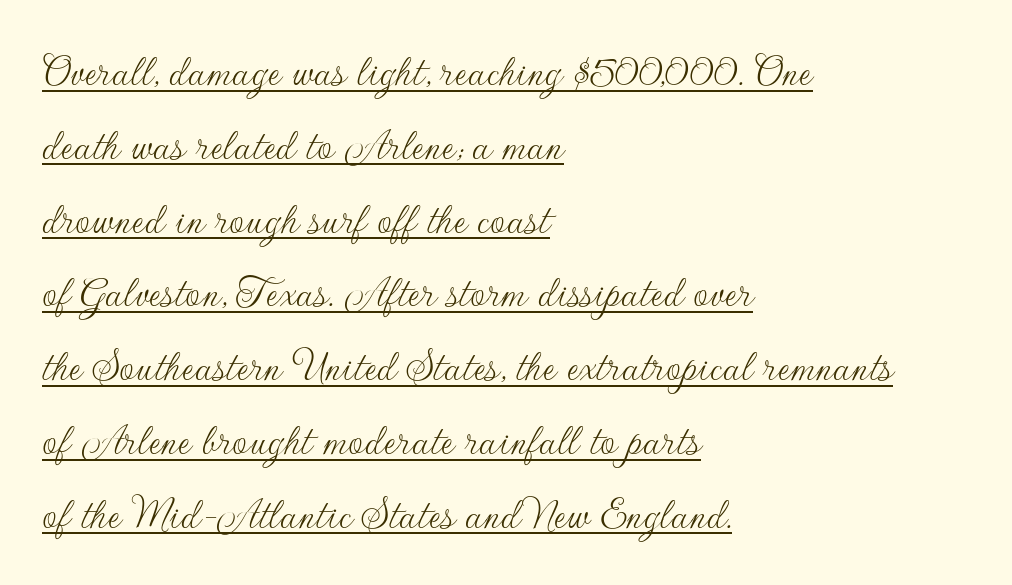
The image shows 47 px thin sans-serif type; set left-aligned, normal line spacing (1.57x), normal letter spacing, underlined; low stroke contrast and a small x-height.
